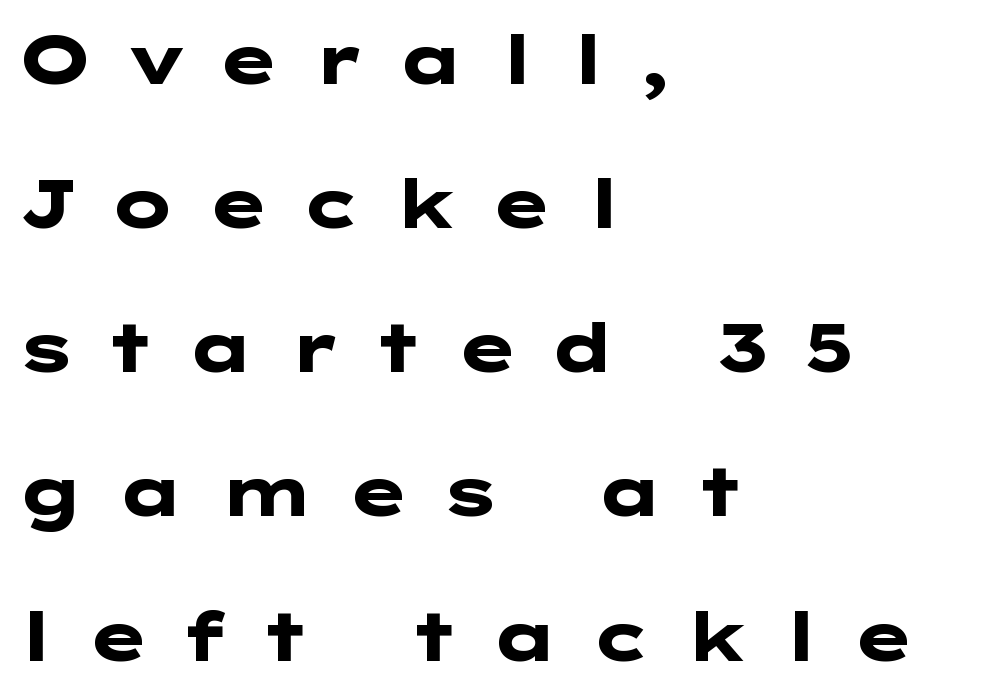
Has an underline been added? It has not. Typographic density is high because the face is bold. Compared with a centered layout, this one pins lines to the left instead. Notice the wide empty band between every row — that's loose leading. What stands out about the letter spacing? Its width — letters are far apart.
